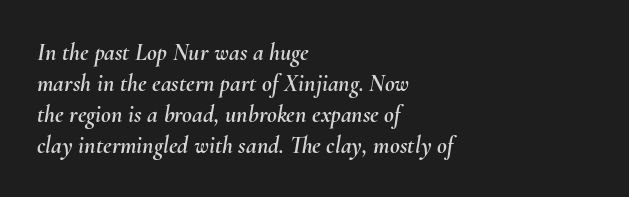
{"italic": "yes", "lean": "right", "slant_degrees": 10, "underline": "no", "align": "left", "line_spacing": "normal", "line_spacing_ratio": 1.29, "letter_spacing": "normal", "letter_spacing_em": 0.0, "glyph_px": 24}
